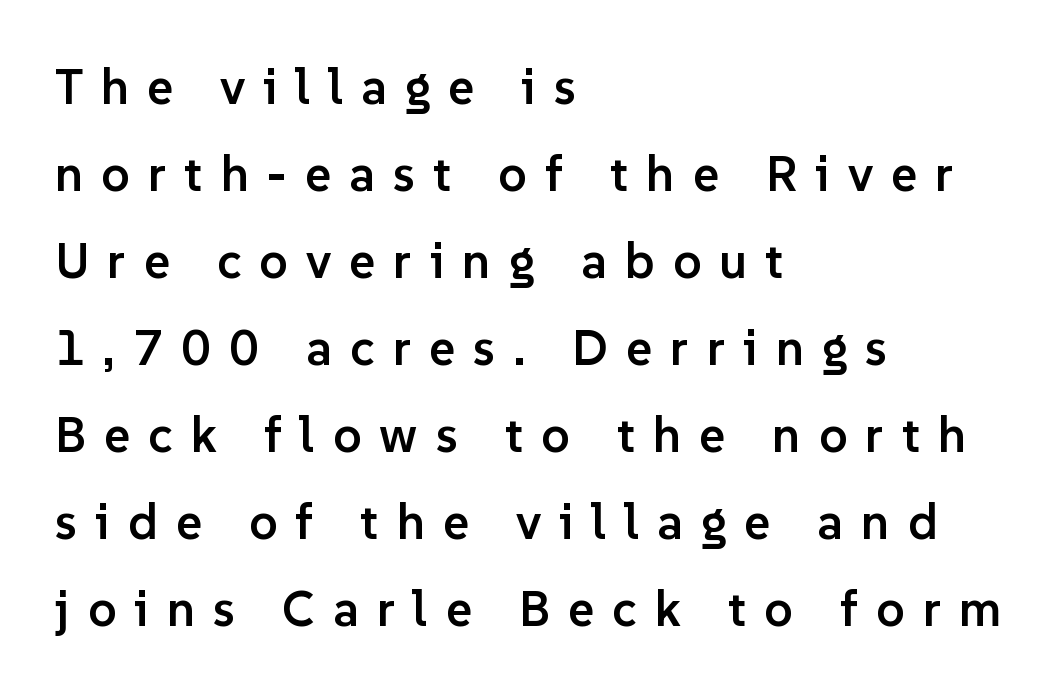
Q: Is the text bold? A: Semi-bold.
Q: Is the text italic (slanted)? A: No, it is upright.
Q: Is the typeface a serif or a sans-serif typeface? A: Sans-serif.
Q: Is the text underlined? A: No.
Q: How is the paragraph aligned? A: Left-aligned.
Q: Is the spacing between letters normal or unusually wide? A: Unusually wide.
Q: Width (condensed, normal, or wide)? A: Normal.
Q: Stroke contrast? A: Low.
Q: x-height? A: Medium.
Q: Monospaced? A: No.
